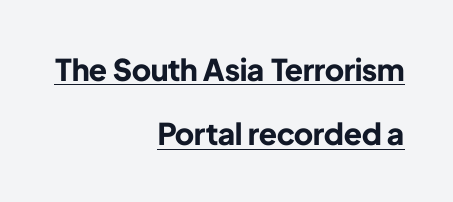
One-word summary of the alignment: right. Between one letter and the next there's only the usual sliver of space. Heavy-handed strokes throughout: this text is bold. No feet cap the strokes, marking this as sans-serif type.
